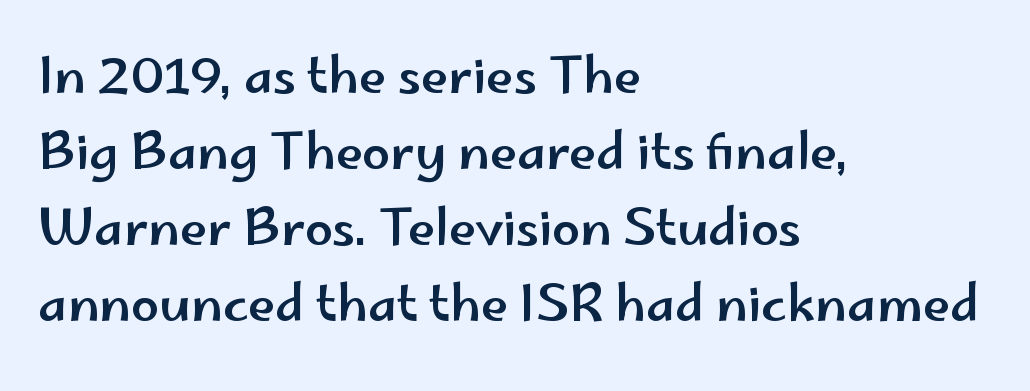
The image shows 50 px wide sans-serif type, upright; set left-aligned, normal line spacing (1.52x), normal letter spacing, not underlined; low stroke contrast and a small x-height.
